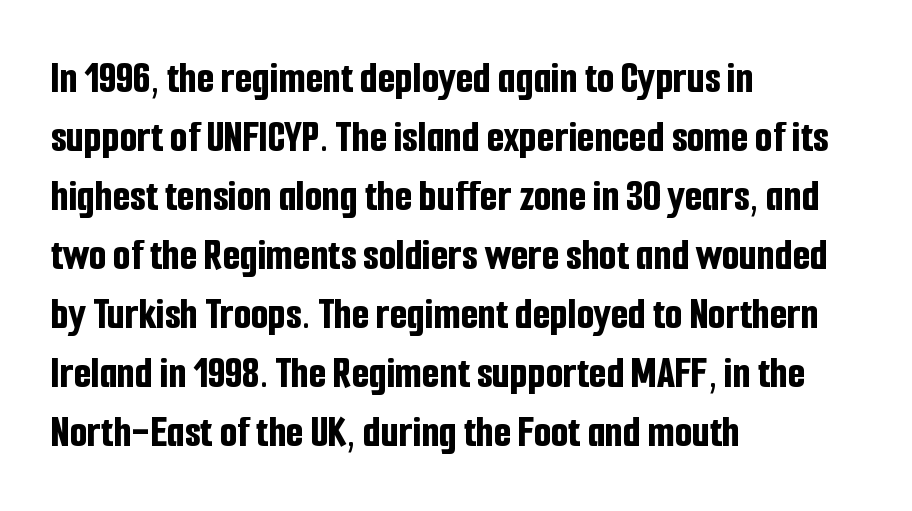
The image shows 45 px bold, condensed sans-serif type, upright; set left-aligned, normal line spacing (1.31x), normal letter spacing, not underlined; low stroke contrast and a medium x-height.
